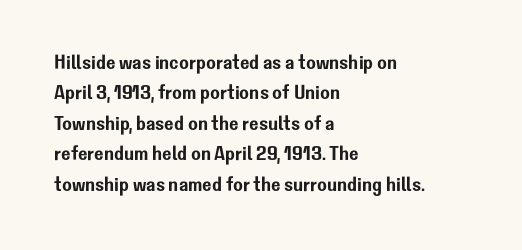
The image shows 20 px text type, upright; set left-aligned, normal line spacing (1.52x), normal letter spacing, not underlined.
